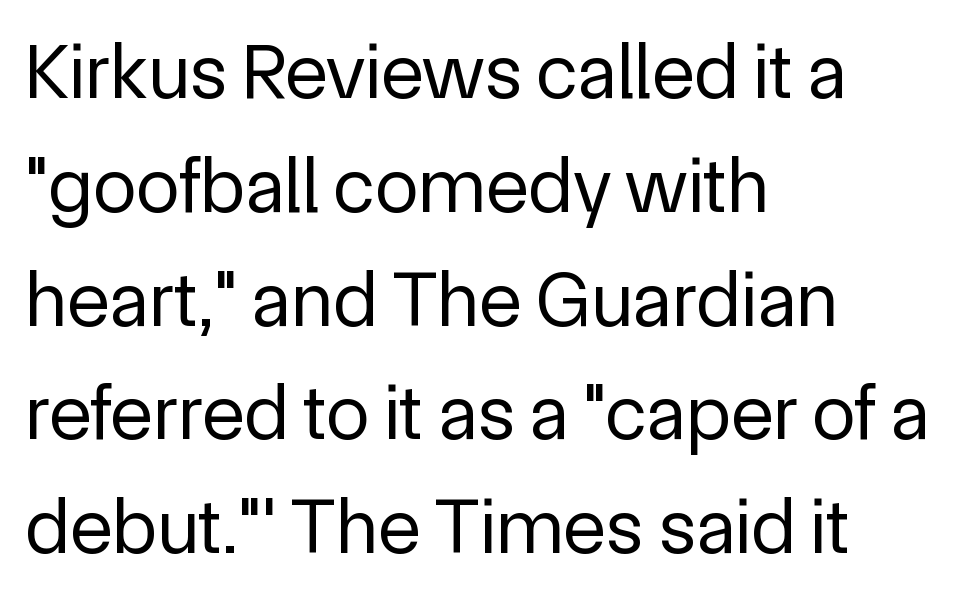
{"serif": "no", "italic": "no", "bold": "no", "weight": "regular", "width": "normal", "x_height": "medium", "monospaced": "no", "underline": "no", "align": "left", "line_spacing": "normal", "line_spacing_ratio": 1.44, "letter_spacing": "normal", "letter_spacing_em": 0.0, "glyph_px": 79}
